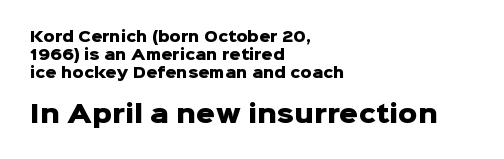
Q: Is the text bold? A: Yes.
Q: Is the text italic (slanted)? A: No, it is upright.
Q: Is the text underlined? A: No.
Q: How is the paragraph aligned? A: Left-aligned.
Q: Is the spacing between letters normal or unusually wide? A: Normal.
Q: Is the spacing between lines tight, normal or loose? A: Normal.
Q: Which block of text is set in a larger size, the first (top) or the second (bottom)? A: The second (bottom) one.
